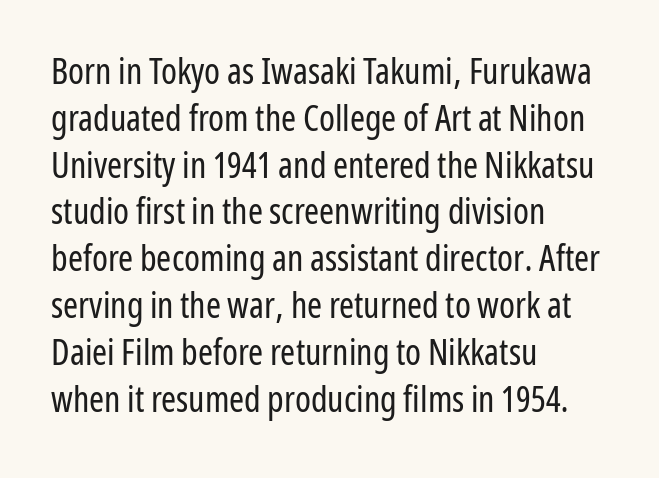
{"serif": "no", "italic": "no", "bold": "no", "weight": "regular", "width": "condensed", "stroke_contrast": "low", "x_height": "medium", "monospaced": "no", "underline": "no", "align": "left", "line_spacing": "normal", "line_spacing_ratio": 1.3, "letter_spacing": "normal", "letter_spacing_em": 0.0, "glyph_px": 36}
